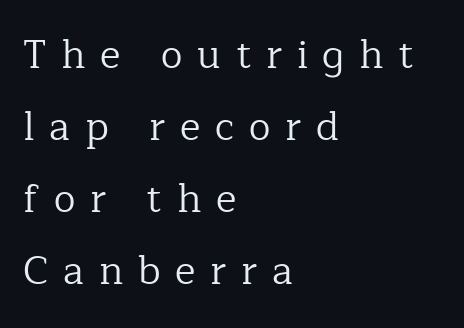
The image shows 39 px regular-weight serif type, upright; set left-aligned, line spacing 1.85x, unusually wide letter spacing (+0.38 em), not underlined; low stroke contrast and a medium x-height.
